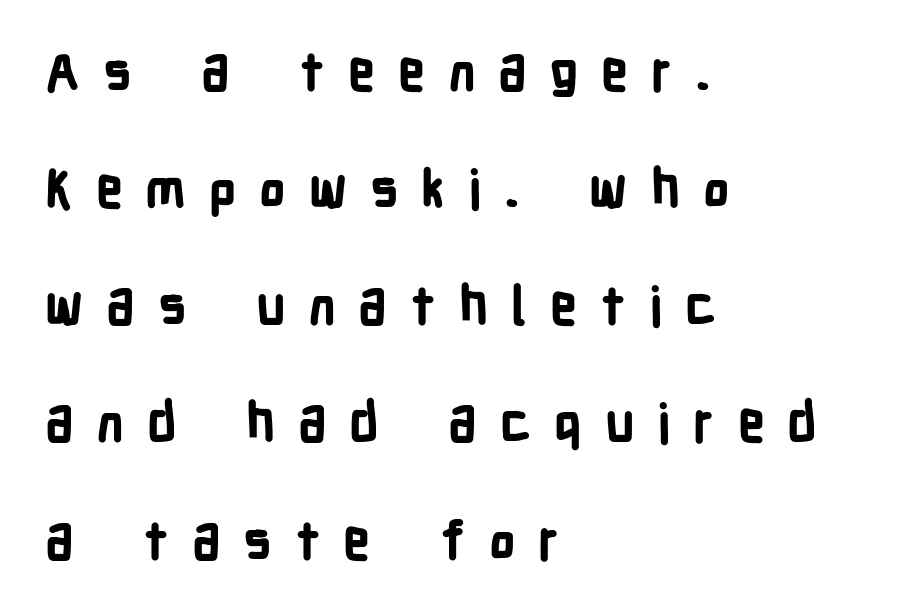
The image shows 53 px bold, condensed sans-serif type, upright; set left-aligned, loose line spacing (2.21x), unusually wide letter spacing (+0.43 em), not underlined; low stroke contrast and a medium x-height.
